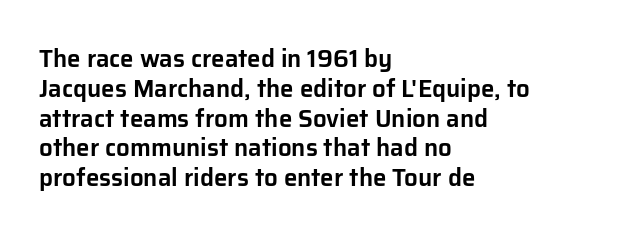
This sample uses an upright cut, with every glyph sitting square on the baseline. The space beneath each line is pristine and unruled. Short note: letters normally spaced. A classic flush-left, rag-right setting is used for this passage.
